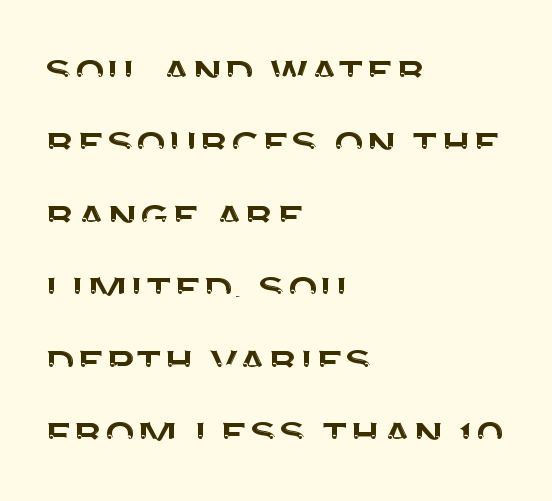
{"serif": "no", "italic": "no", "width": "normal", "stroke_contrast": "medium", "x_height": "large", "monospaced": "no", "underline": "no", "align": "left", "line_spacing": "normal", "line_spacing_ratio": 1.45, "letter_spacing": "normal", "letter_spacing_em": 0.0, "glyph_px": 50}
